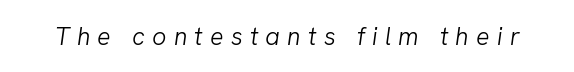
{"italic": "yes", "lean": "right", "slant_degrees": 8, "bold": "no", "underline": "no", "letter_spacing": "wide", "letter_spacing_em": 0.29, "glyph_px": 25}
